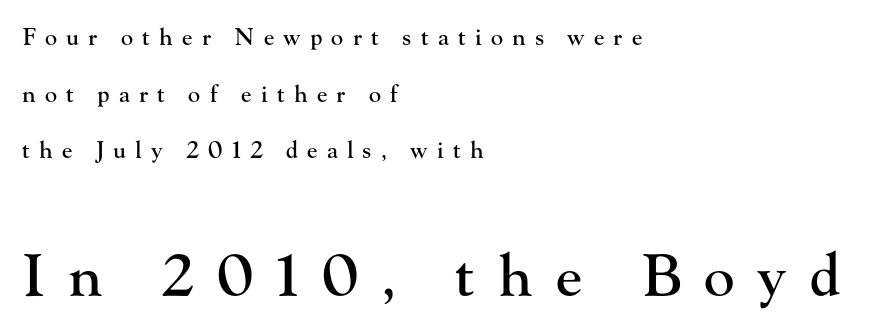
{"serif": "yes", "italic": "no", "width": "normal", "stroke_contrast": "high", "x_height": "small", "monospaced": "no", "underline": "no", "align": "left", "line_spacing": "loose", "line_spacing_ratio": 2.46, "letter_spacing": "wide", "letter_spacing_em": 0.4, "larger_block": "second", "size_ratio": 2.52, "glyph_px": 58}
